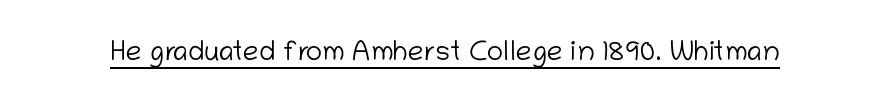
Q: Is the text bold? A: No.
Q: Is the text italic (slanted)? A: No, it is upright.
Q: Is the typeface a serif or a sans-serif typeface? A: Sans-serif.
Q: Is the text underlined? A: Yes.
Q: Is the spacing between letters normal or unusually wide? A: Normal.
Q: Width (condensed, normal, or wide)? A: Normal.
Q: Stroke contrast? A: Low.
Q: x-height? A: Medium.
Q: Monospaced? A: No.
